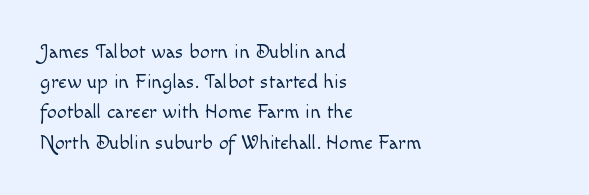
What stands out about the letter spacing? Nothing — it is the standard amount. The axis of the letterforms is exactly vertical. Check the space under the baseline: it is left empty. Evenly set lines give the paragraph a standard silhouette.
